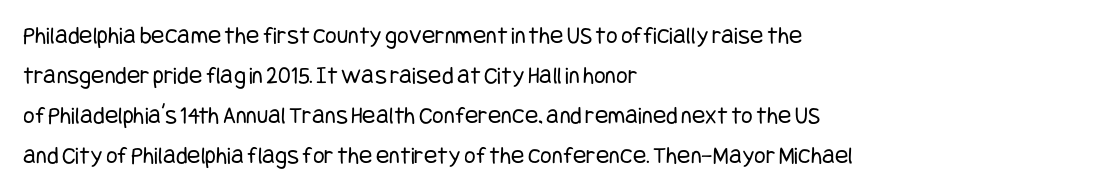
The image shows 25 px text type, upright; set left-aligned, normal line spacing (1.6x), normal letter spacing, not underlined.
